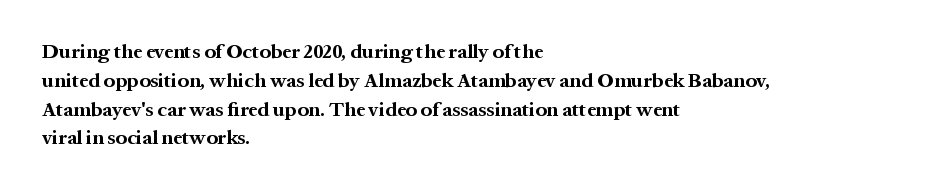
{"italic": "no", "bold": "yes", "underline": "no", "align": "left", "line_spacing": "normal", "line_spacing_ratio": 1.44, "letter_spacing": "normal", "letter_spacing_em": 0.0, "glyph_px": 20}
